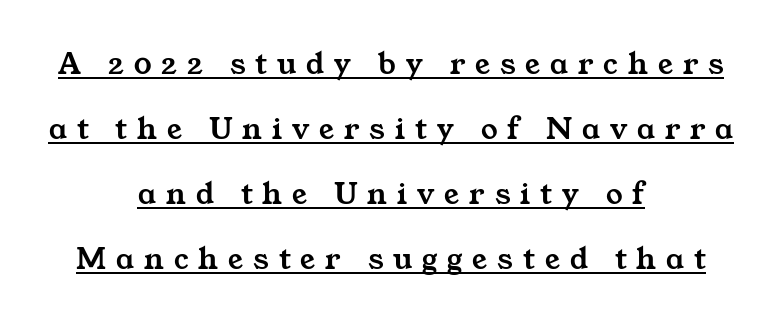
Glyph-to-glyph distance is far greater than everyday printed text. Examine the stroke ends and you'll spot serifs. The passage shown is typed in a proportional face where columns would drift. A typesetter would call this leading open, well beyond the default.
